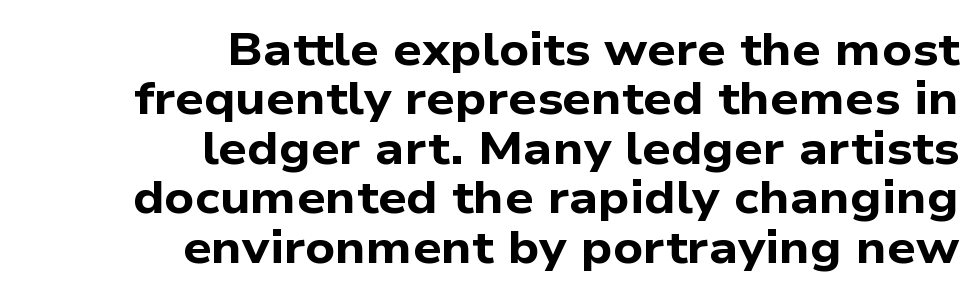
Q: Is the text bold? A: Yes.
Q: Is the typeface a serif or a sans-serif typeface? A: Sans-serif.
Q: Is the text underlined? A: No.
Q: How is the paragraph aligned? A: Right-aligned.
Q: Is the spacing between letters normal or unusually wide? A: Normal.
Q: Is the spacing between lines tight, normal or loose? A: Tight.
Q: Width (condensed, normal, or wide)? A: Wide.
Q: Stroke contrast? A: Low.
Q: x-height? A: Medium.
Q: Monospaced? A: No.
